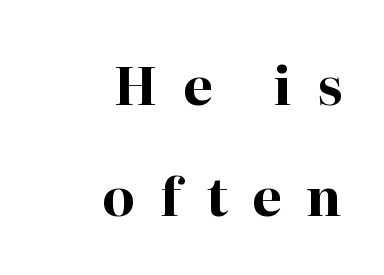
Q: Is the text bold? A: Yes.
Q: Is the text italic (slanted)? A: No, it is upright.
Q: Is the typeface a serif or a sans-serif typeface? A: Serif.
Q: Is the text underlined? A: No.
Q: How is the paragraph aligned? A: Right-aligned.
Q: Is the spacing between letters normal or unusually wide? A: Unusually wide.
Q: Is the spacing between lines tight, normal or loose? A: Loose.
Q: Width (condensed, normal, or wide)? A: Normal.
Q: Stroke contrast? A: High.
Q: x-height? A: Medium.
Q: Monospaced? A: No.
